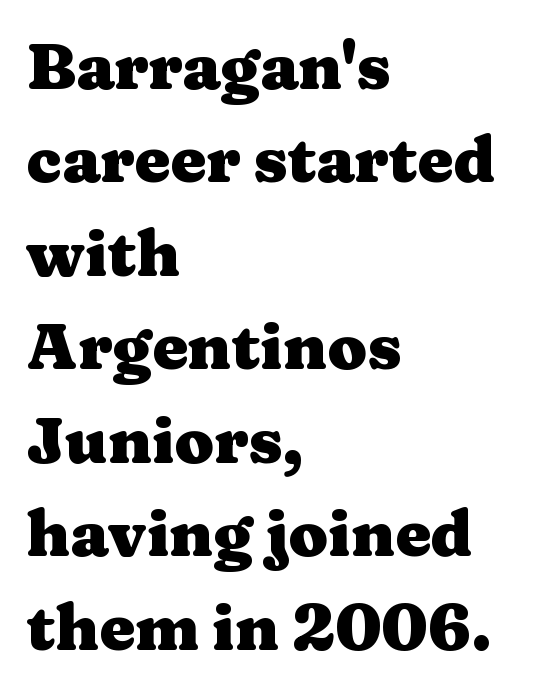
No italicization has been applied; the sample stays upright. The leading is moderate, giving the passage an even texture. Observe the ordinary spacing: letters are neighbours, not strangers. The foot of each line stays bare and open. Character widths vary here, with narrow letters taking less room than wide ones. The text block is weighted toward the left margin, trailing off unevenly rightward.
